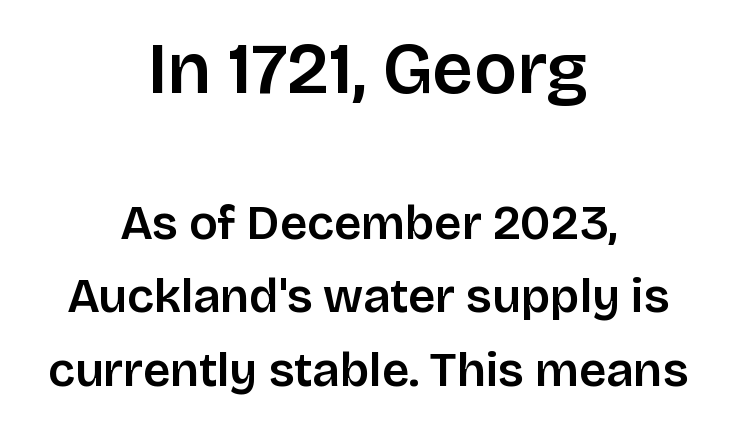
Every stem runs plumb, perpendicular to the baseline. The line-height multiplier appears to be the usual default. A somewhat darkened texture: the type is semibold rather than bold. Here the designer chose a conventional face with non-uniform glyph widths.
